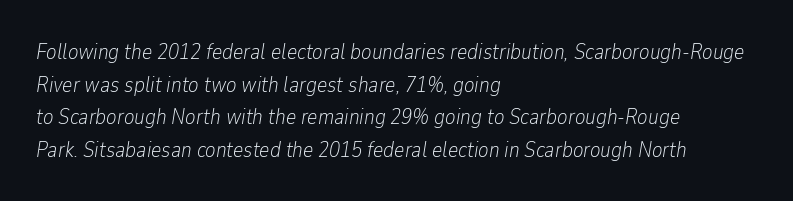
Would a proofreader flag this as italicized? Yes. The gap between lines stays unmarked. Ink coverage per letter is moderate at most. These lines are set flush left with a ragged right edge.
